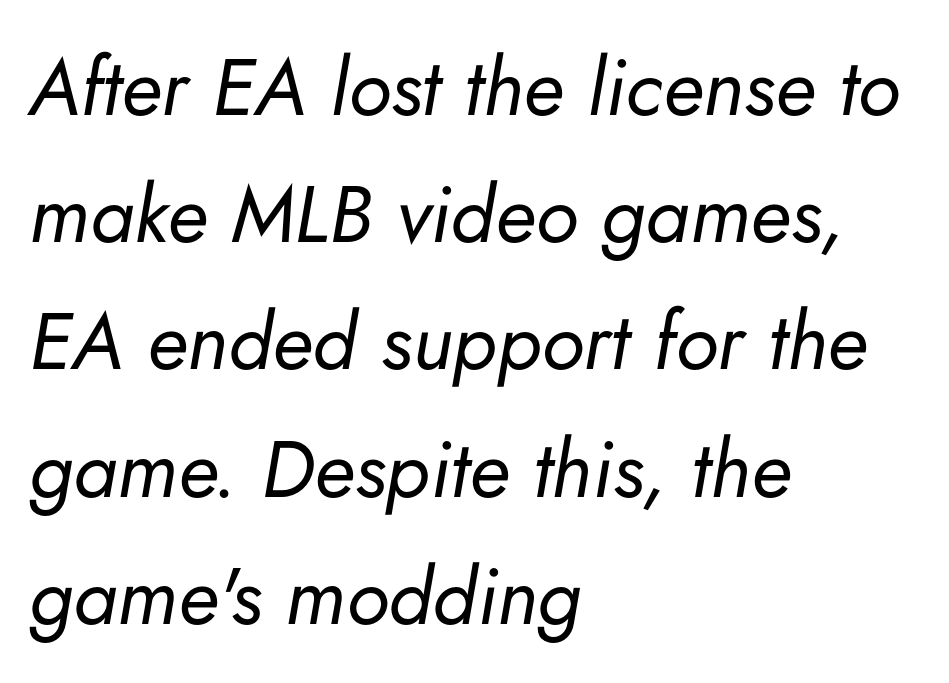
Q: Is the text bold? A: No.
Q: Is the text italic (slanted)? A: Yes, it leans right by about 5 degrees.
Q: Is the text underlined? A: No.
Q: How is the paragraph aligned? A: Left-aligned.
Q: Is the spacing between letters normal or unusually wide? A: Normal.
Q: Is the spacing between lines tight, normal or loose? A: Normal.
Q: Width (condensed, normal, or wide)? A: Normal.
Q: Stroke contrast? A: Low.
Q: x-height? A: Small.
Q: Monospaced? A: No.
